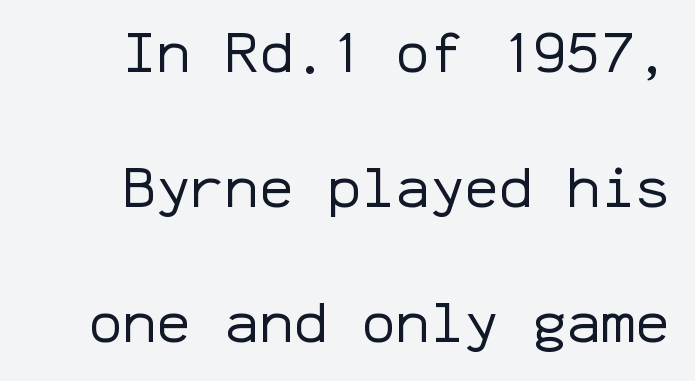
{"serif": "no", "italic": "no", "bold": "no", "weight": "regular", "width": "normal", "stroke_contrast": "low", "x_height": "medium", "monospaced": "yes", "underline": "no", "line_spacing": "loose", "line_spacing_ratio": 2.37, "letter_spacing": "normal", "letter_spacing_em": 0.0, "glyph_px": 57}
